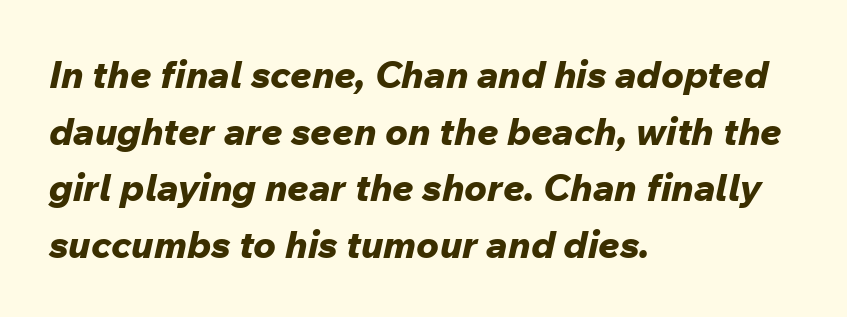
The image shows 38 px bold type, italic (leaning right); set left-aligned, normal line spacing (1.49x), normal letter spacing, not underlined; low stroke contrast and a medium x-height.
